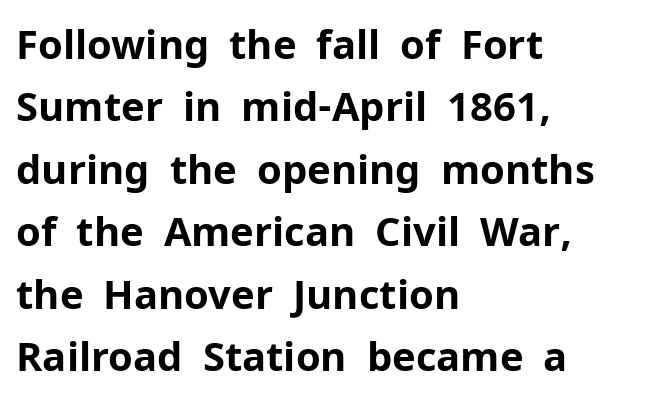
{"serif": "no", "italic": "no", "bold": "yes", "weight": "bold", "width": "normal", "stroke_contrast": "low", "x_height": "medium", "monospaced": "no", "underline": "no", "align": "left", "line_spacing": "normal", "line_spacing_ratio": 1.56, "letter_spacing": "normal", "letter_spacing_em": 0.0, "glyph_px": 40}
